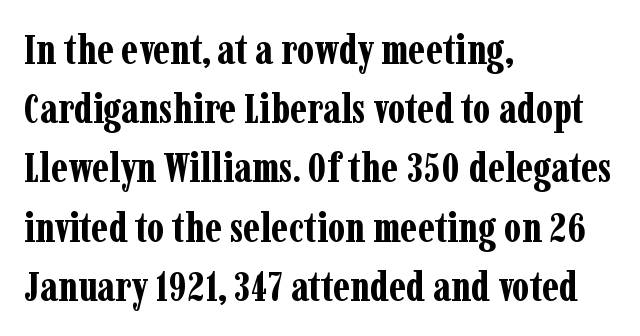
The image shows 42 px bold, condensed serif type, upright; set left-aligned, normal line spacing (1.41x), normal letter spacing, not underlined; low stroke contrast and a medium x-height.
